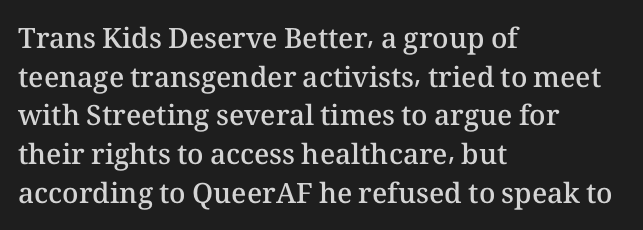
{"italic": "no", "bold": "semi", "weight": "semibold", "width": "normal", "stroke_contrast": "medium", "x_height": "medium", "monospaced": "no", "underline": "no", "align": "left", "line_spacing": "normal", "line_spacing_ratio": 1.38, "letter_spacing": "normal", "letter_spacing_em": 0.0, "glyph_px": 28}
